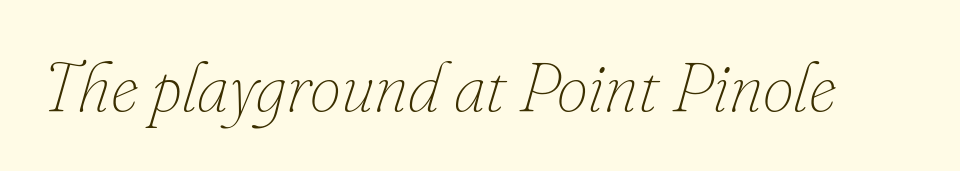
Caption: face not bold, strokes unweighted. Rendered with sloped, italic letterforms. Compared with typical body copy, the letter spacing here is the same. Rule under the text: the space is simply empty.
